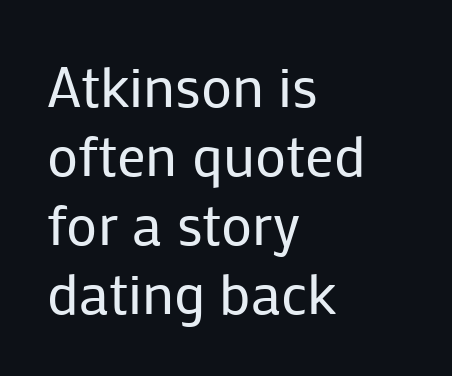
Spacing between characters is what you'd get straight out of the box. A typesetter would call this proportional, since set widths differ per character. I'd call this a sans setting — the letters go barefoot. Unlike italic type, these characters show no tilt at all.
